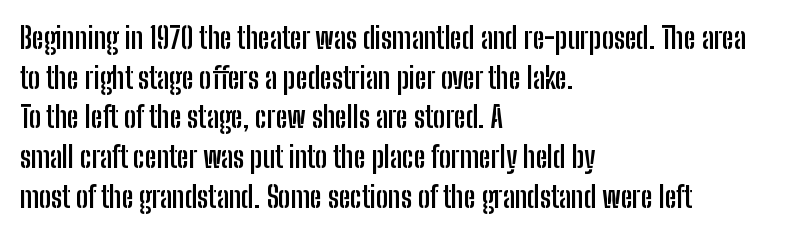
Q: Is the text bold? A: Yes.
Q: Is the text italic (slanted)? A: No, it is upright.
Q: Is the typeface a serif or a sans-serif typeface? A: Sans-serif.
Q: Is the text underlined? A: No.
Q: How is the paragraph aligned? A: Left-aligned.
Q: Is the spacing between letters normal or unusually wide? A: Normal.
Q: Is the spacing between lines tight, normal or loose? A: Normal.
Q: Width (condensed, normal, or wide)? A: Condensed.
Q: Stroke contrast? A: Low.
Q: x-height? A: Medium.
Q: Monospaced? A: No.
